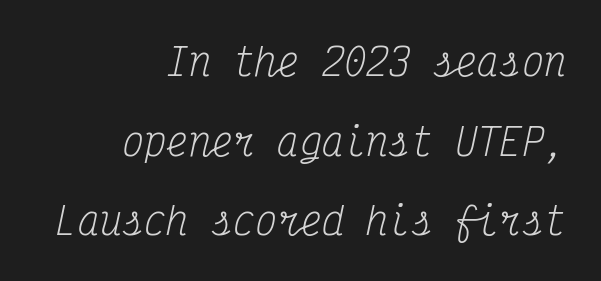
Descenders hang freely into open space. Every character here occupies the same horizontal width, giving the sample a typewriter-like rhythm. The lines in this sample share a right terminus and differ only in where they begin. Reading down the column, the eye jumps a long way to each next line. The font is comparable to plain body text, perhaps lighter. In terms of letterform style, serifs are clearly present.
